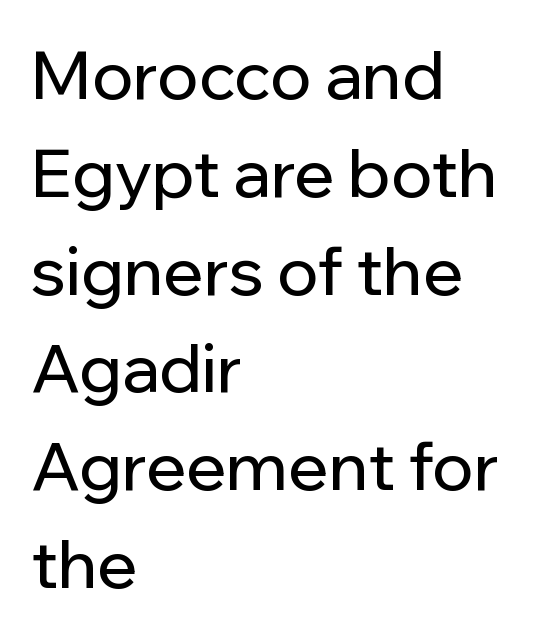
Check under the words: just untouched page. The compositor pushed each line to the left boundary. This sample keeps an unexceptional amount of space between lines. A typesetter would call this proportional, since set widths differ per character. If you drew a line through each stem, it would be perfectly vertical.
